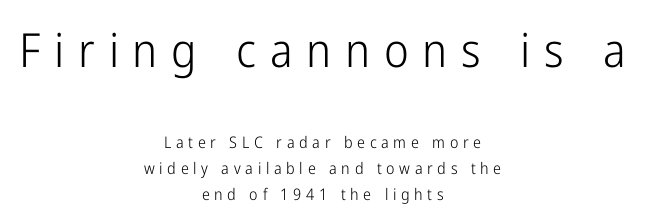
Q: Is the text bold? A: No.
Q: Is the text italic (slanted)? A: No, it is upright.
Q: Is the typeface a serif or a sans-serif typeface? A: Sans-serif.
Q: Is the text underlined? A: No.
Q: How is the paragraph aligned? A: Centered.
Q: Is the spacing between letters normal or unusually wide? A: Unusually wide.
Q: Is the spacing between lines tight, normal or loose? A: Normal.
Q: Which block of text is set in a larger size, the first (top) or the second (bottom)? A: The first (top) one.
Q: Width (condensed, normal, or wide)? A: Condensed.
Q: Stroke contrast? A: Low.
Q: x-height? A: Medium.
Q: Monospaced? A: No.
